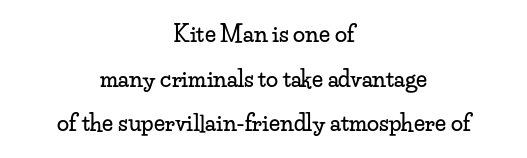
The image shows 22 px text type, upright; set centered, loose line spacing (2.03x), normal letter spacing, not underlined.
